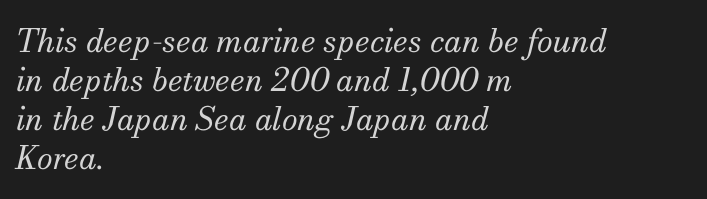
Q: Is the text bold? A: No.
Q: Is the text italic (slanted)? A: Yes, it leans right by about 13 degrees.
Q: Is the typeface a serif or a sans-serif typeface? A: Serif.
Q: Is the text underlined? A: No.
Q: How is the paragraph aligned? A: Left-aligned.
Q: Is the spacing between letters normal or unusually wide? A: Normal.
Q: Width (condensed, normal, or wide)? A: Normal.
Q: Stroke contrast? A: Medium.
Q: x-height? A: Small.
Q: Monospaced? A: No.
